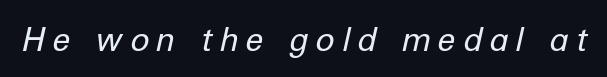
{"italic": "yes", "lean": "right", "slant_degrees": 12, "bold": "no", "weight": "regular", "width": "normal", "stroke_contrast": "low", "x_height": "medium", "monospaced": "no", "underline": "no", "letter_spacing": "wide", "letter_spacing_em": 0.26, "glyph_px": 32}
